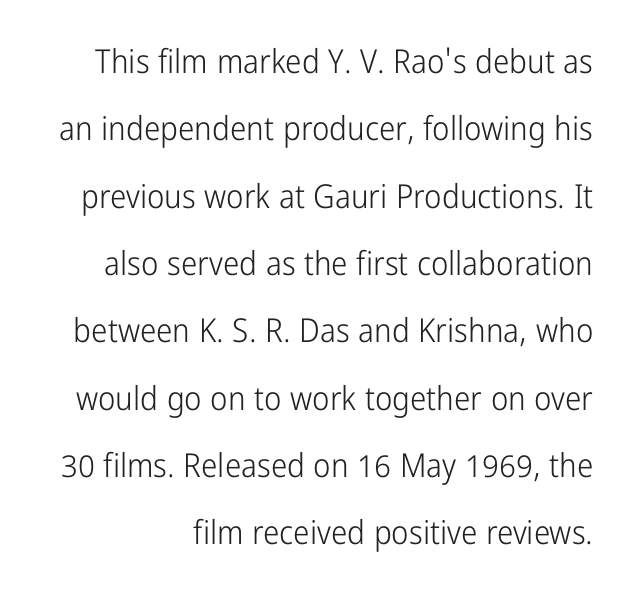
Do the characters align in a grid? No, the font is proportional. The typesetting does not lean heavy: it is not bold. Does the type have serifs? No, each stem ends abruptly. Airy leading. The type is set solid horizontally, with unmodified tracking. Nope, not italic — everything's standing straight.
